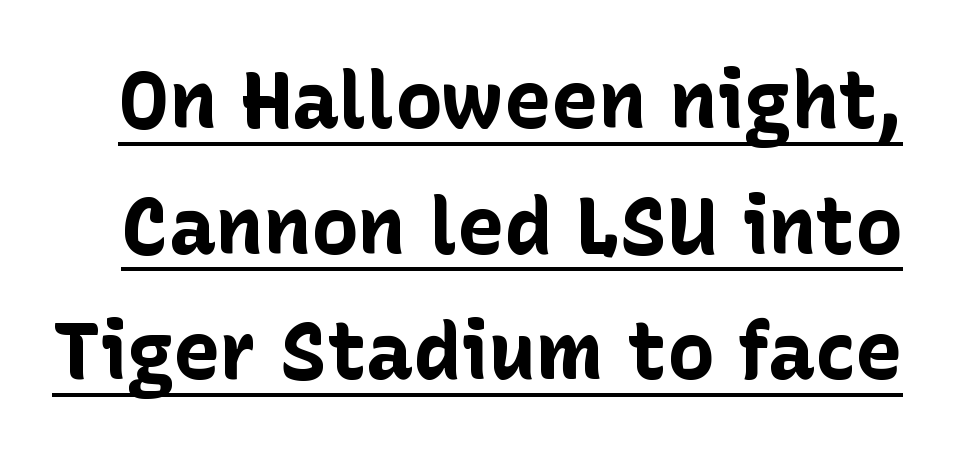
Here the designer chose a conventional face with non-uniform glyph widths. Leading matches the norm, producing a regular column. Its strokes are broad and dark, the hallmark of bold type. Designer's note — italics off, roman on. A typesetter would call this zero additional tracking.
